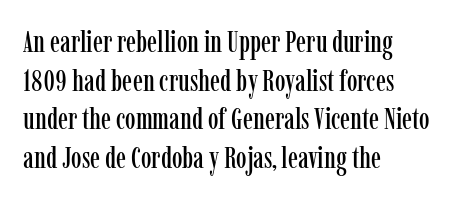
The image shows 30 px condensed serif type, upright; set left-aligned, normal line spacing (1.29x), normal letter spacing, not underlined; low stroke contrast and a medium x-height.
